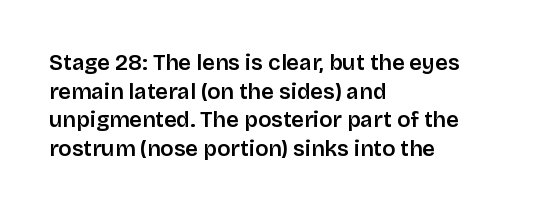
{"italic": "no", "bold": "semi", "underline": "no", "align": "left", "line_spacing": "normal", "line_spacing_ratio": 1.3, "letter_spacing": "normal", "letter_spacing_em": 0.0, "glyph_px": 22}
